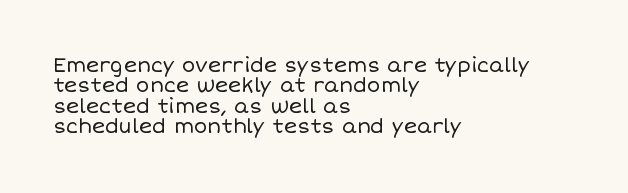
Q: Is the text bold? A: No.
Q: Is the text italic (slanted)? A: No, it is upright.
Q: Is the text underlined? A: No.
Q: How is the paragraph aligned? A: Left-aligned.
Q: Is the spacing between letters normal or unusually wide? A: Normal.
Q: Is the spacing between lines tight, normal or loose? A: Tight.
